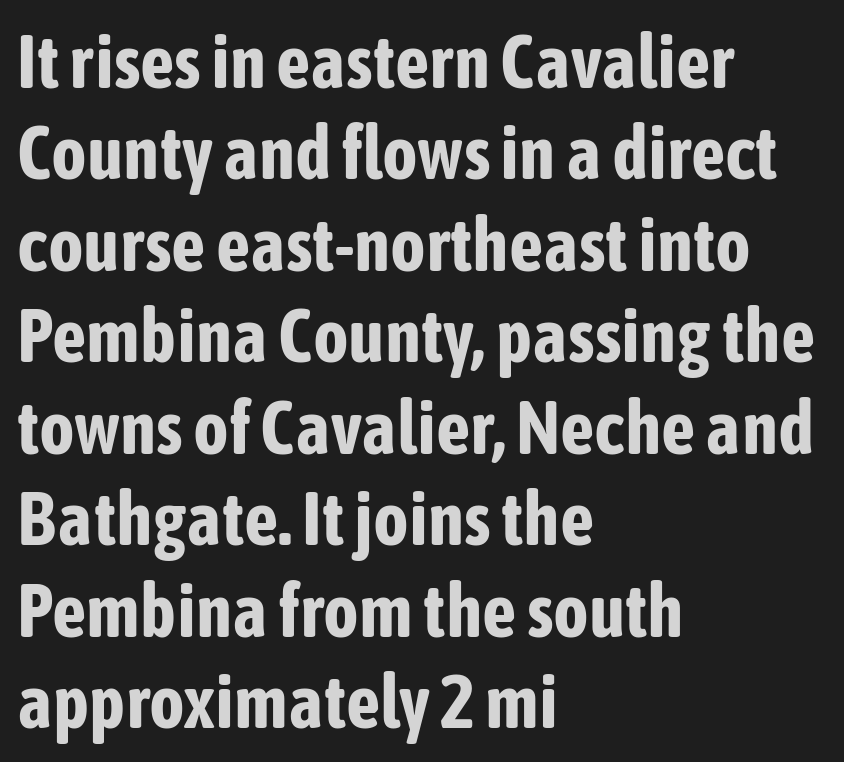
{"serif": "no", "italic": "no", "bold": "yes", "weight": "bold", "width": "condensed", "stroke_contrast": "low", "x_height": "medium", "monospaced": "no", "underline": "no", "align": "left", "line_spacing_ratio": 1.22, "letter_spacing": "normal", "letter_spacing_em": 0.0, "glyph_px": 75}
